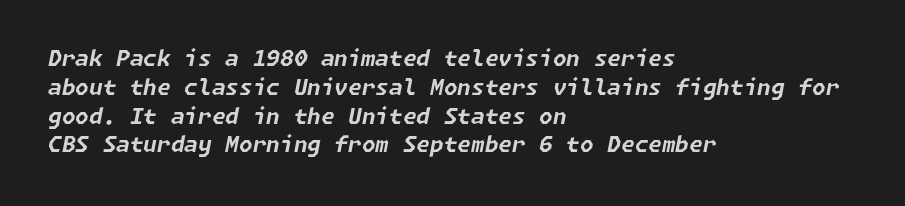
The font is running at its bold setting. Words appear dense and cohesive because spacing is normal. Every character sits at an angle, as italics do. Baseline-to-baseline distance is the conventional proportion of letter height. Words float on clear page, feet unadorned.
